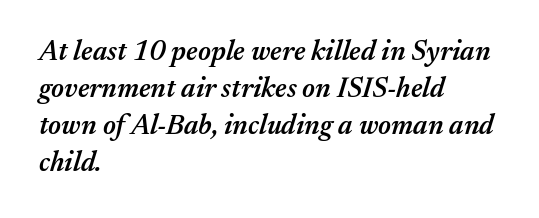
Q: Is the text bold? A: Semi-bold.
Q: Is the text italic (slanted)? A: Yes, it leans right by about 17 degrees.
Q: Is the text underlined? A: No.
Q: How is the paragraph aligned? A: Left-aligned.
Q: Is the spacing between letters normal or unusually wide? A: Normal.
Q: Is the spacing between lines tight, normal or loose? A: Normal.
Q: Width (condensed, normal, or wide)? A: Normal.
Q: Stroke contrast? A: Medium.
Q: x-height? A: Medium.
Q: Monospaced? A: No.
